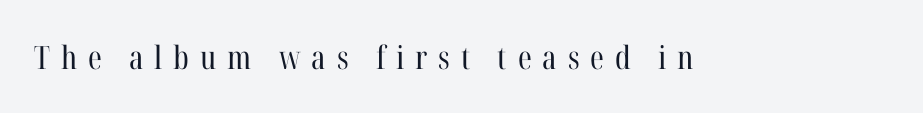
The image shows 32 px regular-weight, condensed serif type, upright; set unusually wide letter spacing (+0.34 em), not underlined; high stroke contrast and a medium x-height.
